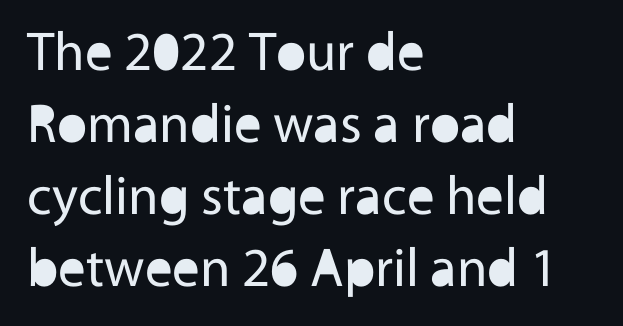
Q: Is the text bold? A: No.
Q: Is the text italic (slanted)? A: No, it is upright.
Q: Is the typeface a serif or a sans-serif typeface? A: Sans-serif.
Q: Is the text underlined? A: No.
Q: How is the paragraph aligned? A: Left-aligned.
Q: Is the spacing between letters normal or unusually wide? A: Normal.
Q: Is the spacing between lines tight, normal or loose? A: Normal.
Q: Width (condensed, normal, or wide)? A: Normal.
Q: x-height? A: Medium.
Q: Monospaced? A: No.
